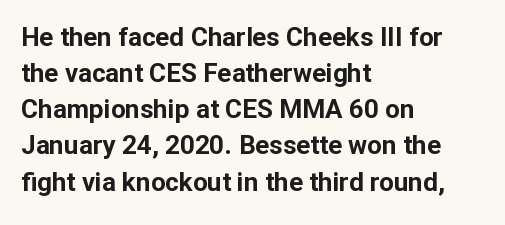
Clear beneath every line of the passage. The typography opts for an upright posture over an oblique one. Evenly set lines give the paragraph a standard silhouette. Standard letterfit; no display-style spreading of the glyphs. The compositor pushed each line to the left boundary.
